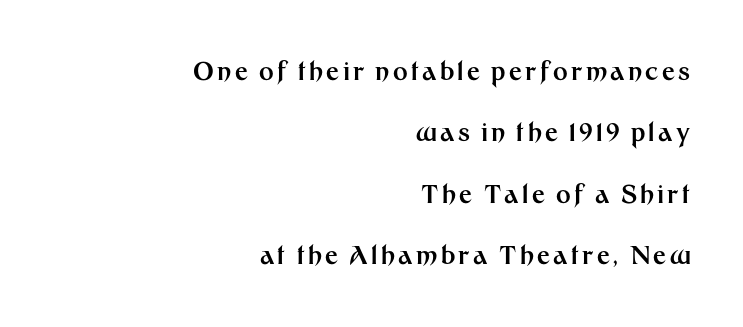
Letters rest on an invisible, unmarked baseline. Does the leading feel generous? Absolutely, it's lavish. If you drew a line through each stem, it would be perfectly vertical. The typesetting leans heavy: a genuine bold. Which margin do the lines hug? The right one — the left edge is uneven.
